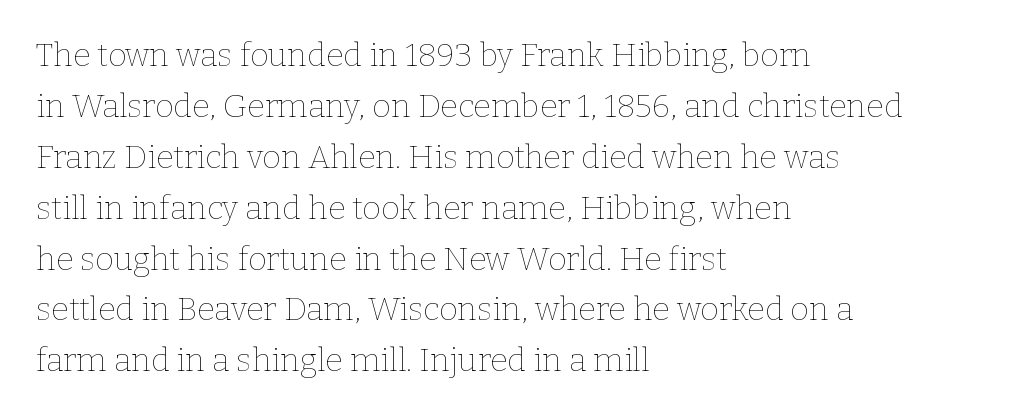
Q: Is the text bold? A: No.
Q: Is the text italic (slanted)? A: No, it is upright.
Q: Is the text underlined? A: No.
Q: How is the paragraph aligned? A: Left-aligned.
Q: Is the spacing between letters normal or unusually wide? A: Normal.
Q: Is the spacing between lines tight, normal or loose? A: Normal.
Q: Width (condensed, normal, or wide)? A: Normal.
Q: Stroke contrast? A: Low.
Q: x-height? A: Medium.
Q: Monospaced? A: No.
